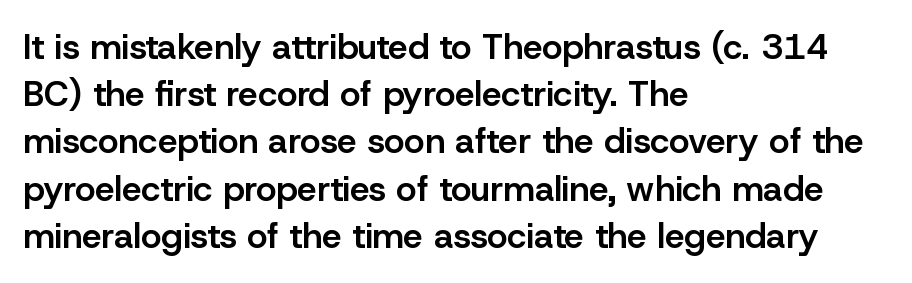
Q: Is the text bold? A: Semi-bold.
Q: Is the text italic (slanted)? A: No, it is upright.
Q: Is the typeface a serif or a sans-serif typeface? A: Sans-serif.
Q: Is the text underlined? A: No.
Q: How is the paragraph aligned? A: Left-aligned.
Q: Is the spacing between letters normal or unusually wide? A: Normal.
Q: Is the spacing between lines tight, normal or loose? A: Normal.
Q: Width (condensed, normal, or wide)? A: Normal.
Q: Stroke contrast? A: Low.
Q: x-height? A: Medium.
Q: Monospaced? A: No.
